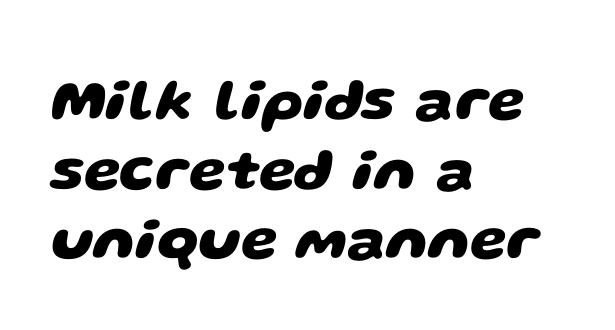
{"serif": "no", "bold": "yes", "weight": "heavy", "width": "wide", "stroke_contrast": "low", "x_height": "large", "monospaced": "no", "underline": "no", "align": "left", "line_spacing_ratio": 1.18, "letter_spacing": "normal", "letter_spacing_em": 0.0, "glyph_px": 59}
